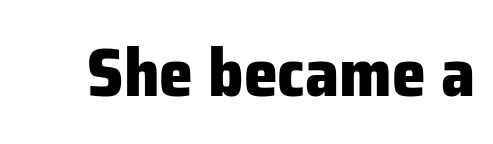
Q: Is the text bold? A: Yes.
Q: Is the text italic (slanted)? A: No, it is upright.
Q: Is the typeface a serif or a sans-serif typeface? A: Sans-serif.
Q: Is the text underlined? A: No.
Q: Is the spacing between letters normal or unusually wide? A: Normal.
Q: Width (condensed, normal, or wide)? A: Normal.
Q: Stroke contrast? A: Low.
Q: x-height? A: Medium.
Q: Monospaced? A: No.
